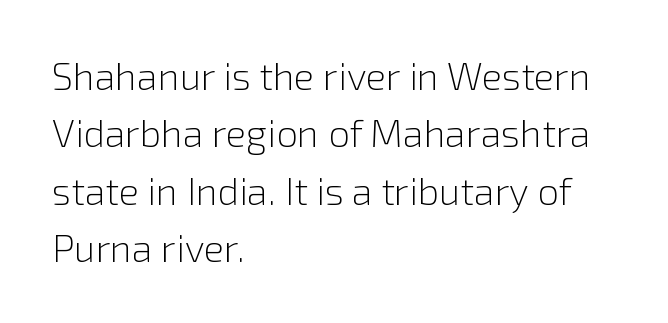
The image shows 38 px light sans-serif type, upright; set left-aligned, normal line spacing (1.51x), normal letter spacing, not underlined; low stroke contrast and a medium x-height.
